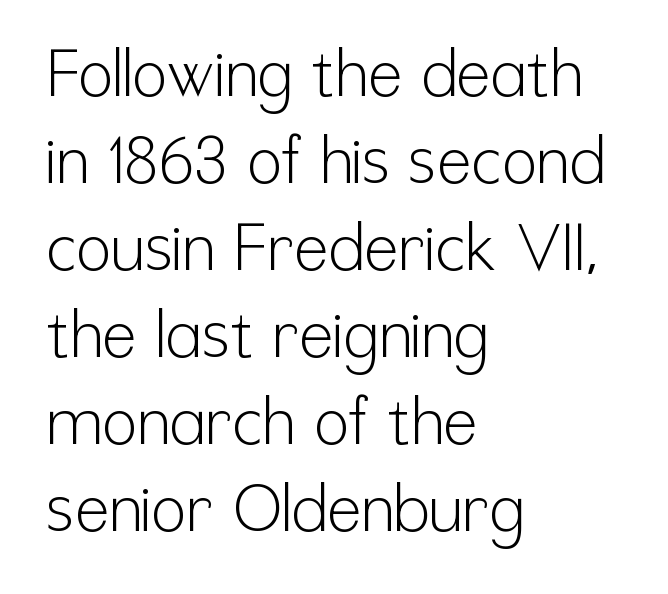
{"serif": "no", "italic": "no", "bold": "no", "weight": "light", "width": "condensed", "stroke_contrast": "low", "x_height": "medium", "monospaced": "no", "underline": "no", "align": "left", "line_spacing": "normal", "line_spacing_ratio": 1.34, "letter_spacing": "normal", "letter_spacing_em": 0.0, "glyph_px": 65}
